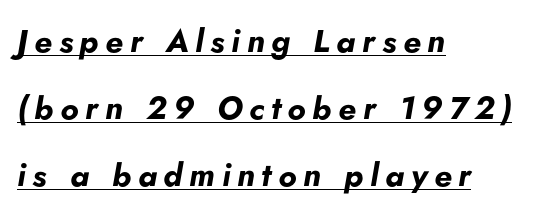
Q: Is the text bold? A: Yes.
Q: Is the text italic (slanted)? A: Yes, it leans right by about 5 degrees.
Q: Is the text underlined? A: Yes.
Q: How is the paragraph aligned? A: Left-aligned.
Q: Is the spacing between letters normal or unusually wide? A: Unusually wide.
Q: Is the spacing between lines tight, normal or loose? A: Loose.
Q: Width (condensed, normal, or wide)? A: Normal.
Q: Stroke contrast? A: Low.
Q: x-height? A: Small.
Q: Monospaced? A: No.
